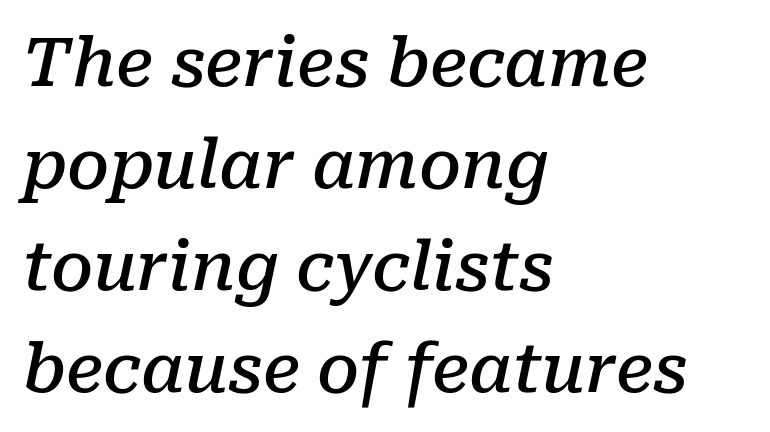
Inter-character spacing is left at the font's built-in metrics. Character widths vary here, with narrow letters taking less room than wide ones. Check the space under the baseline: it is left empty. I'd describe the lettering as semibold — firm but not a full bold. Every row of glyphs begins at an identical x-position on the left. This is serif lettering, the kind often seen in printed books.
